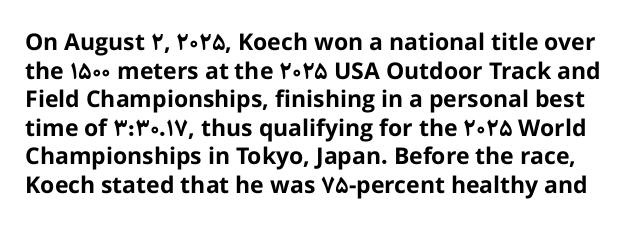
The strokes are fattened all the way to bold. Standard letterfit; no display-style spreading of the glyphs. Unlike italic type, these characters show no tilt at all. Descenders hang freely into open space.
